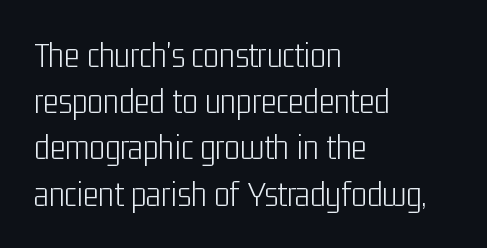
{"serif": "no", "italic": "no", "bold": "no", "weight": "light", "width": "condensed", "stroke_contrast": "low", "x_height": "medium", "monospaced": "no", "underline": "no", "align": "left", "line_spacing": "normal", "line_spacing_ratio": 1.25, "letter_spacing": "normal", "letter_spacing_em": 0.0, "glyph_px": 37}
